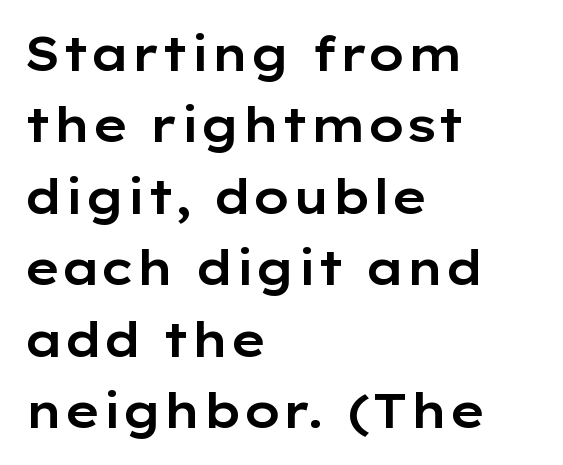
Q: Is the text italic (slanted)? A: No, it is upright.
Q: Is the typeface a serif or a sans-serif typeface? A: Sans-serif.
Q: Is the text underlined? A: No.
Q: How is the paragraph aligned? A: Left-aligned.
Q: Is the spacing between letters normal or unusually wide? A: Normal.
Q: Is the spacing between lines tight, normal or loose? A: Normal.
Q: Width (condensed, normal, or wide)? A: Wide.
Q: Stroke contrast? A: Low.
Q: x-height? A: Medium.
Q: Monospaced? A: No.
